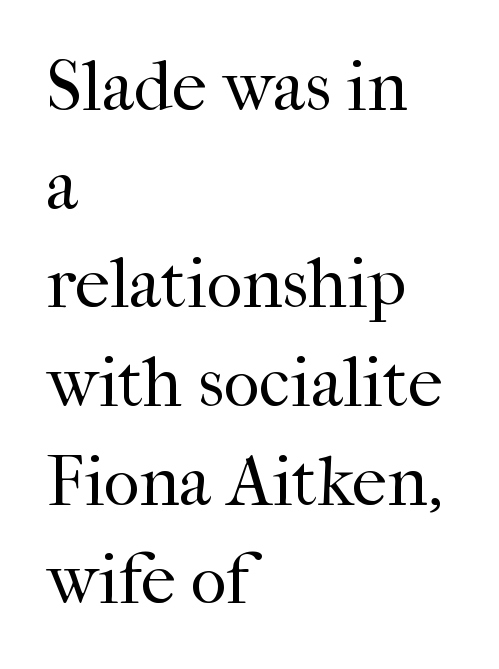
Q: Is the text bold? A: No.
Q: Is the text italic (slanted)? A: No, it is upright.
Q: Is the typeface a serif or a sans-serif typeface? A: Serif.
Q: Is the text underlined? A: No.
Q: How is the paragraph aligned? A: Left-aligned.
Q: Is the spacing between letters normal or unusually wide? A: Normal.
Q: Is the spacing between lines tight, normal or loose? A: Normal.
Q: Width (condensed, normal, or wide)? A: Normal.
Q: Stroke contrast? A: High.
Q: x-height? A: Medium.
Q: Monospaced? A: No.
